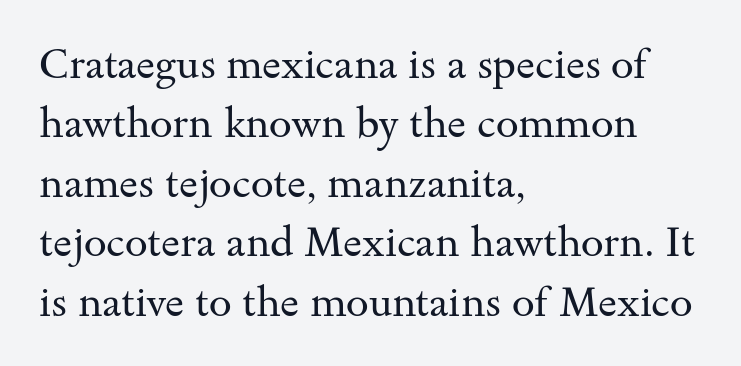
In terms of letterform style, serifs are clearly present. No extra ink here — the face is not bold. Leading matches the norm, producing a regular column. How are the letters spaced? Ordinarily, with no added tracking. The string is rendered with underlining switched off. The typography opts for an upright posture over an oblique one.
